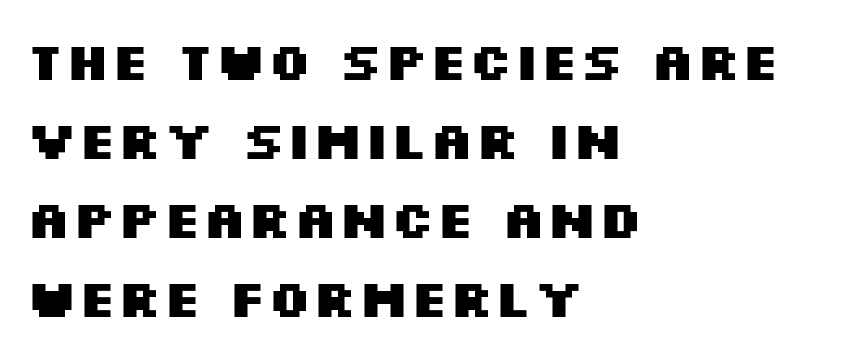
{"serif": "no", "italic": "no", "bold": "yes", "weight": "heavy", "width": "wide", "stroke_contrast": "medium", "x_height": "large", "monospaced": "no", "underline": "no", "align": "left", "line_spacing": "normal", "line_spacing_ratio": 1.52, "letter_spacing": "normal", "letter_spacing_em": 0.0, "glyph_px": 52}
